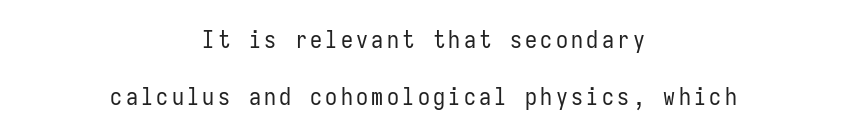
The rendering uses a large line-height, opening up the rows. The strip under each line holds only bare page. These glyphs show unthickened strokes, regular width or finer. These lines are centered, leaving both edges ragged. Unlike italic type, these characters show no tilt at all.
